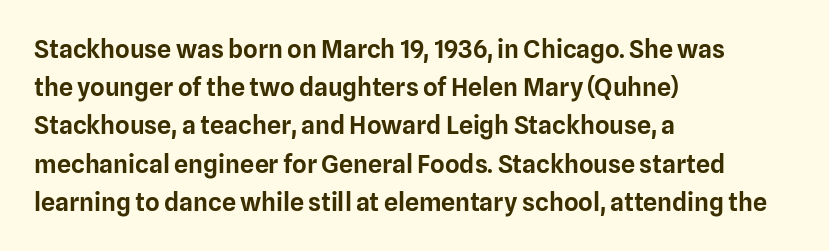
Descenders hang freely into open space. Teacher's note: observe the even left margin — that is flush-left alignment. The vertical gap from one line to the next is medium. If you drew a line through each stem, it would be perfectly vertical. The letters sit at their default tracking, neither squeezed nor spread.
